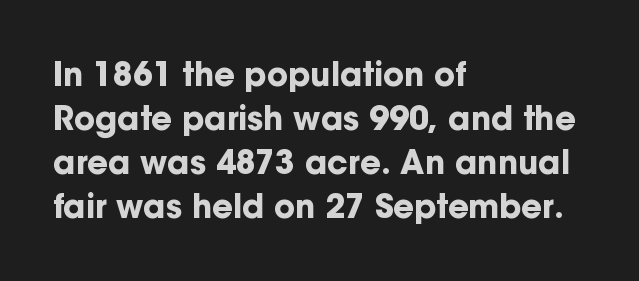
Q: Is the text bold? A: Yes.
Q: Is the text italic (slanted)? A: No, it is upright.
Q: Is the typeface a serif or a sans-serif typeface? A: Sans-serif.
Q: Is the text underlined? A: No.
Q: How is the paragraph aligned? A: Left-aligned.
Q: Is the spacing between letters normal or unusually wide? A: Normal.
Q: Is the spacing between lines tight, normal or loose? A: Normal.
Q: Width (condensed, normal, or wide)? A: Normal.
Q: Stroke contrast? A: Low.
Q: x-height? A: Medium.
Q: Monospaced? A: No.
